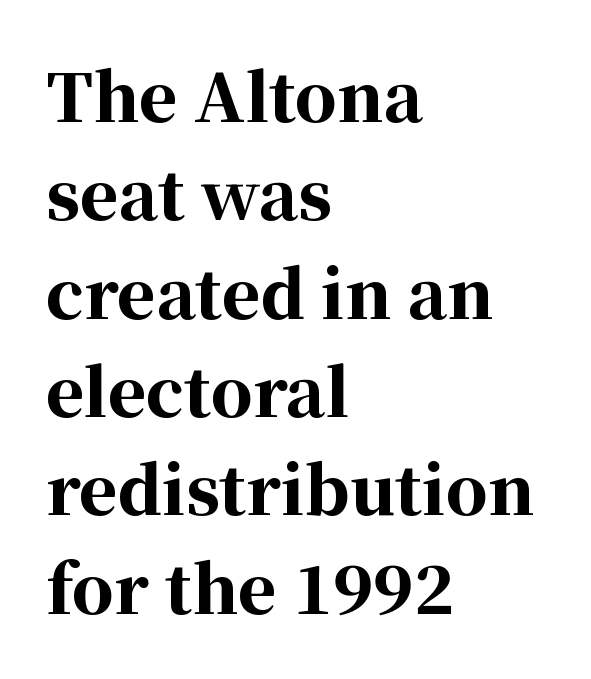
{"serif": "yes", "italic": "no", "bold": "yes", "weight": "bold", "width": "normal", "stroke_contrast": "high", "x_height": "medium", "monospaced": "no", "underline": "no", "align": "left", "line_spacing": "normal", "line_spacing_ratio": 1.49, "letter_spacing": "normal", "letter_spacing_em": 0.0, "glyph_px": 66}
